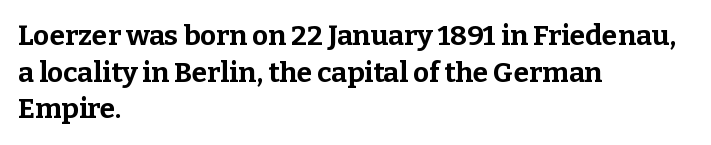
The image shows 28 px bold serif type, upright; set left-aligned, normal line spacing (1.31x), normal letter spacing, not underlined; low stroke contrast and a medium x-height.
